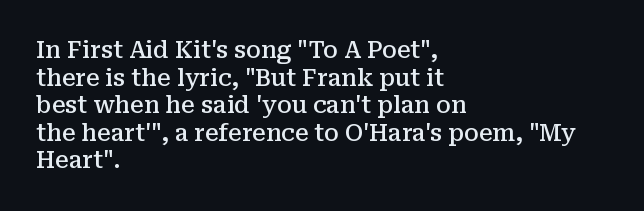
The image shows 23 px text type, upright; set left-aligned, line spacing 1.2x, normal letter spacing, not underlined.
